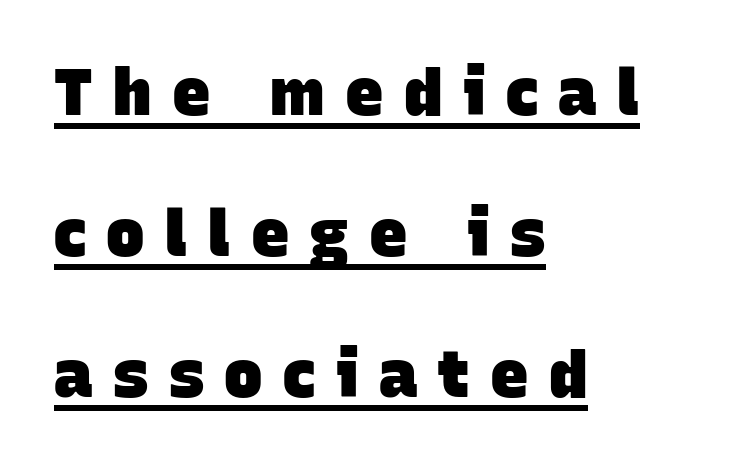
The image shows 64 px heavy sans-serif type; set left-aligned, loose line spacing (2.2x), unusually wide letter spacing (+0.32 em), underlined; low stroke contrast and a large x-height.
